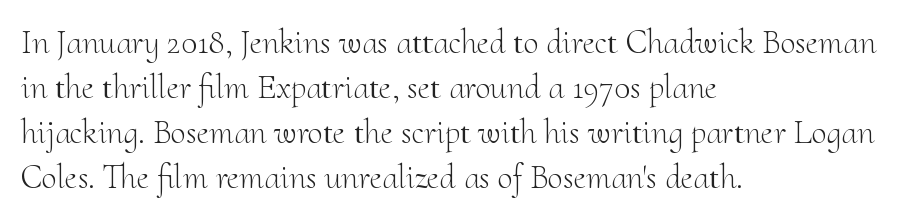
{"serif": "yes", "italic": "no", "bold": "no", "weight": "light", "width": "normal", "stroke_contrast": "medium", "x_height": "small", "monospaced": "no", "underline": "no", "align": "left", "line_spacing": "normal", "line_spacing_ratio": 1.32, "letter_spacing": "normal", "letter_spacing_em": 0.0, "glyph_px": 34}
